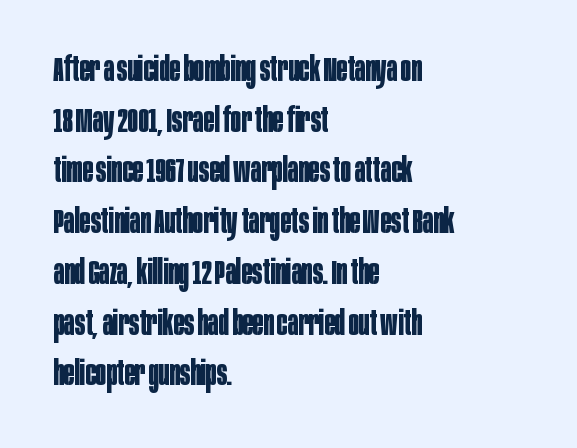
The image shows 35 px bold, condensed sans-serif type, upright; set left-aligned, normal line spacing (1.45x), normal letter spacing, not underlined; low stroke contrast and a large x-height.
